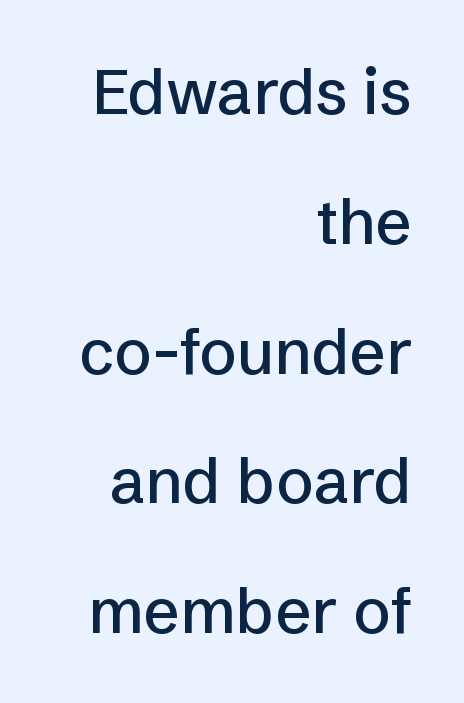
Q: Is the text italic (slanted)? A: No, it is upright.
Q: Is the typeface a serif or a sans-serif typeface? A: Sans-serif.
Q: Is the text underlined? A: No.
Q: How is the paragraph aligned? A: Right-aligned.
Q: Is the spacing between letters normal or unusually wide? A: Normal.
Q: Is the spacing between lines tight, normal or loose? A: Loose.
Q: Width (condensed, normal, or wide)? A: Normal.
Q: Stroke contrast? A: Low.
Q: x-height? A: Medium.
Q: Monospaced? A: No.
